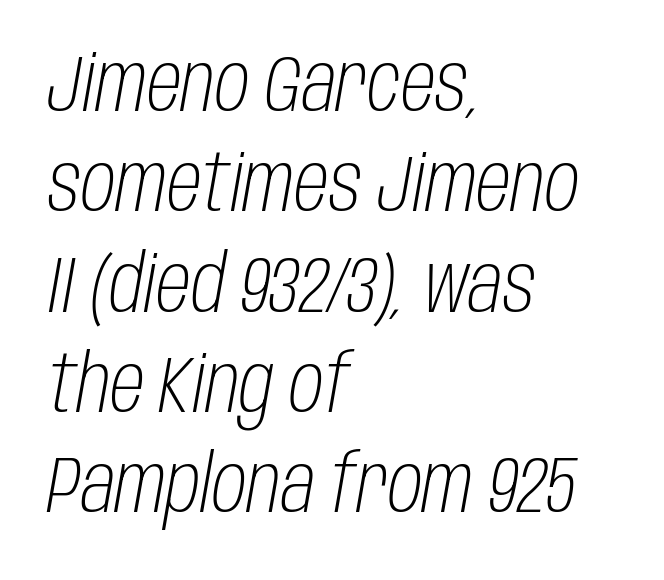
Compared with typical body copy, the letter spacing here is the same. Compared with ordinary roman type, these characters are visibly tilted. Evenly set lines give the paragraph a standard silhouette. The compositor pushed each line to the left boundary.
